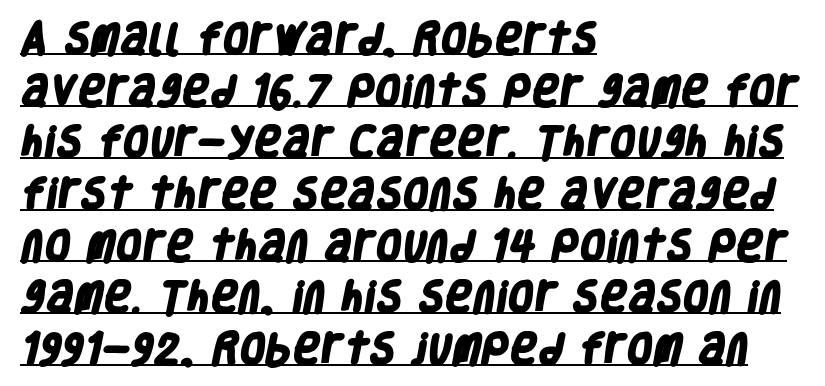
{"serif": "no", "bold": "yes", "weight": "heavy", "width": "condensed", "stroke_contrast": "low", "x_height": "large", "monospaced": "no", "underline": "yes", "align": "left", "line_spacing": "normal", "line_spacing_ratio": 1.52, "letter_spacing": "normal", "letter_spacing_em": 0.0, "glyph_px": 34}
